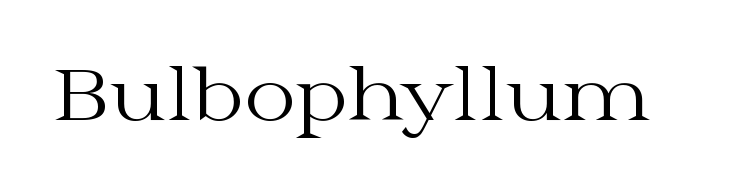
The image shows 71 px regular-weight, wide serif type, upright; set normal letter spacing, not underlined; medium stroke contrast and a medium x-height.
